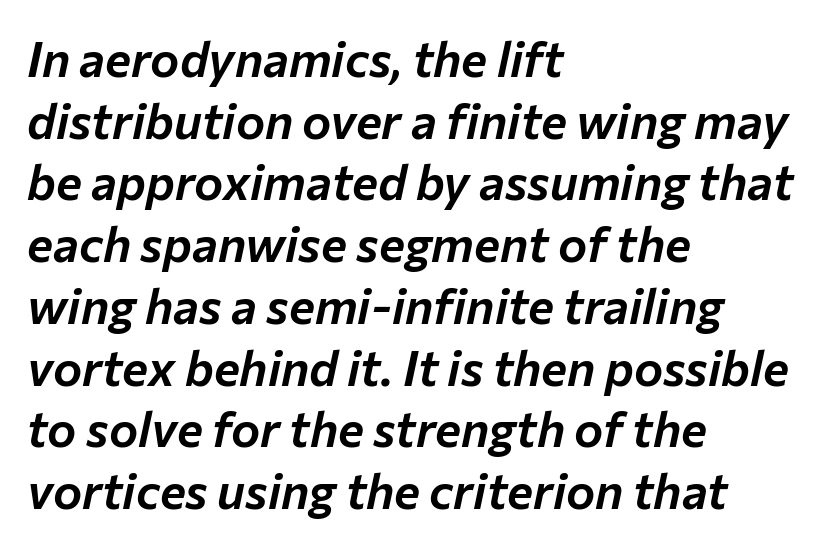
{"italic": "yes", "lean": "right", "slant_degrees": 12, "width": "normal", "stroke_contrast": "low", "x_height": "medium", "monospaced": "no", "underline": "no", "align": "left", "line_spacing": "normal", "line_spacing_ratio": 1.26, "letter_spacing": "normal", "letter_spacing_em": 0.0, "glyph_px": 49}
